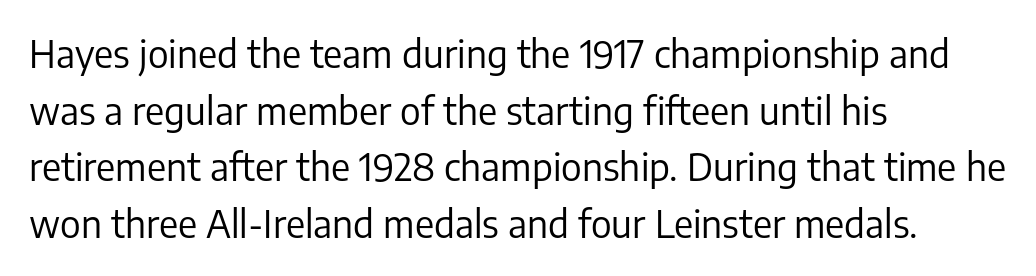
The image shows 37 px regular-weight sans-serif type, upright; set left-aligned, normal line spacing (1.53x), normal letter spacing, not underlined; low stroke contrast and a medium x-height.
